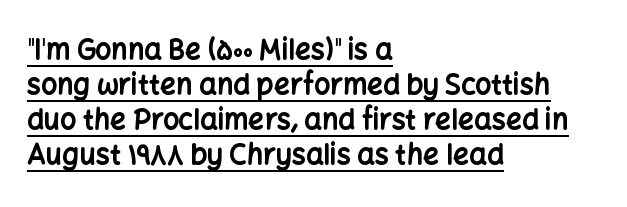
A typesetter would mark this as roman, not italic. You'd pick this weight for a headline — it's a proper bold. The leading is moderate, giving the passage an even texture. Glyph-to-glyph distance matches everyday printed text. Do the characters align in a grid? No, the font is proportional. Every row of glyphs begins at an identical x-position on the left.
